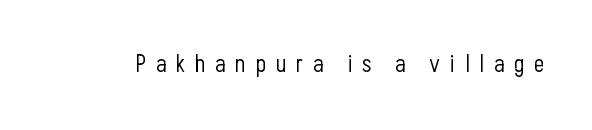
Q: Is the text bold? A: No.
Q: Is the text italic (slanted)? A: No, it is upright.
Q: Is the text underlined? A: No.
Q: Is the spacing between letters normal or unusually wide? A: Unusually wide.
